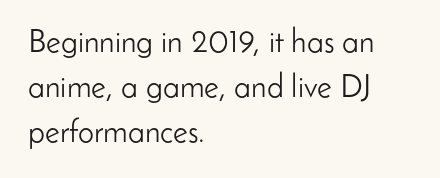
Q: Is the text bold? A: No.
Q: Is the text italic (slanted)? A: No, it is upright.
Q: Is the typeface a serif or a sans-serif typeface? A: Sans-serif.
Q: Is the text underlined? A: No.
Q: How is the paragraph aligned? A: Left-aligned.
Q: Is the spacing between letters normal or unusually wide? A: Normal.
Q: Is the spacing between lines tight, normal or loose? A: Normal.
Q: Width (condensed, normal, or wide)? A: Normal.
Q: Stroke contrast? A: Low.
Q: x-height? A: Small.
Q: Monospaced? A: No.
